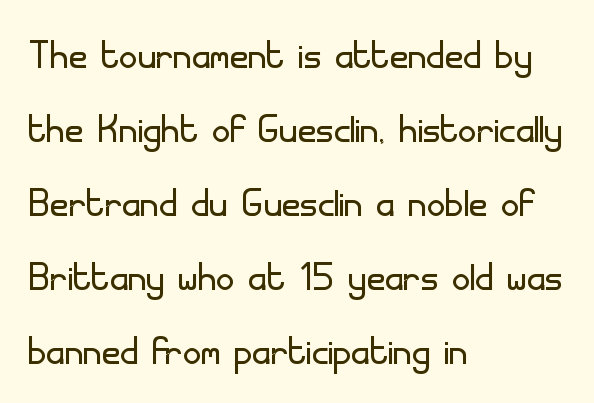
{"serif": "no", "italic": "no", "bold": "no", "weight": "light", "width": "normal", "stroke_contrast": "low", "x_height": "small", "monospaced": "no", "underline": "no", "align": "left", "line_spacing": "normal", "line_spacing_ratio": 1.45, "letter_spacing": "normal", "letter_spacing_em": 0.0, "glyph_px": 51}
